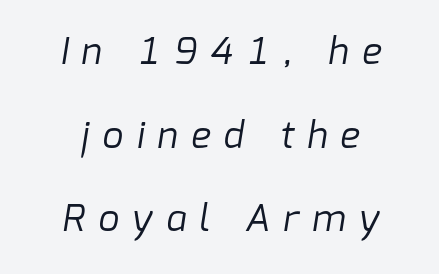
{"serif": "no", "bold": "no", "weight": "regular", "width": "normal", "stroke_contrast": "low", "x_height": "medium", "monospaced": "no", "underline": "no", "line_spacing": "loose", "line_spacing_ratio": 2.26, "letter_spacing": "wide", "letter_spacing_em": 0.36, "glyph_px": 37}
